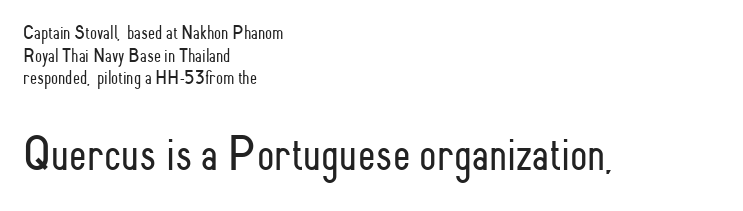
{"serif": "no", "italic": "no", "bold": "no", "weight": "light", "width": "condensed", "stroke_contrast": "low", "x_height": "small", "monospaced": "no", "underline": "no", "align": "left", "line_spacing": "tight", "line_spacing_ratio": 1.13, "letter_spacing": "normal", "letter_spacing_em": 0.0, "larger_block": "second", "size_ratio": 2.5, "glyph_px": 50}
